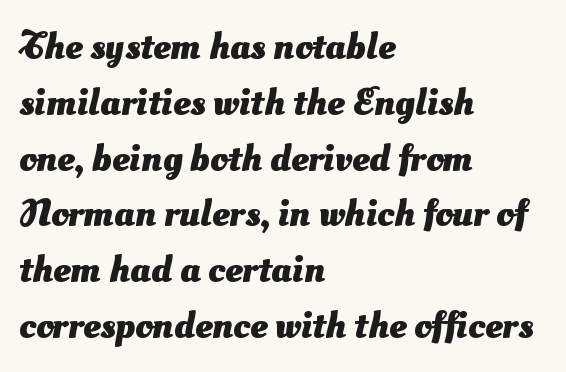
The image shows 39 px heavy sans-serif type; set left-aligned, normal line spacing (1.43x), normal letter spacing, not underlined; medium stroke contrast and a small x-height.
